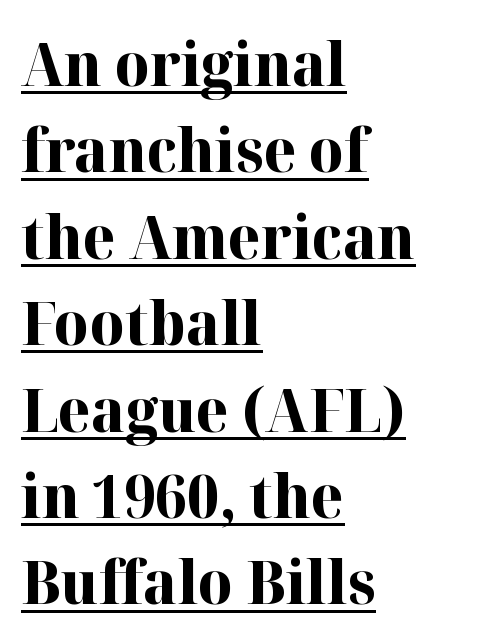
The image shows 60 px bold serif type, upright; set left-aligned, normal line spacing (1.44x), normal letter spacing, underlined; high stroke contrast and a medium x-height.
